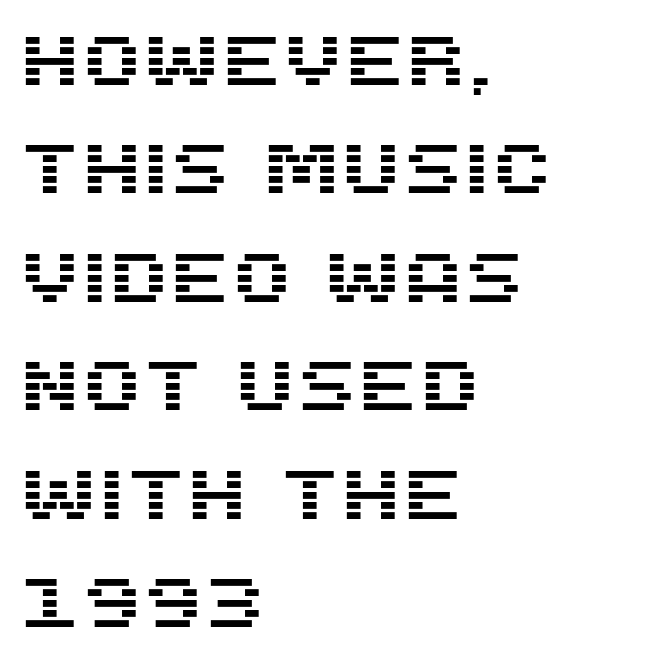
Q: Is the text italic (slanted)? A: No, it is upright.
Q: Is the typeface a serif or a sans-serif typeface? A: Sans-serif.
Q: Is the text underlined? A: No.
Q: How is the paragraph aligned? A: Left-aligned.
Q: Is the spacing between letters normal or unusually wide? A: Normal.
Q: Is the spacing between lines tight, normal or loose? A: Normal.
Q: Width (condensed, normal, or wide)? A: Normal.
Q: Stroke contrast? A: Medium.
Q: x-height? A: Large.
Q: Monospaced? A: No.
